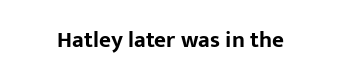
Q: Is the text bold? A: Yes.
Q: Is the text italic (slanted)? A: No, it is upright.
Q: Is the text underlined? A: No.
Q: Is the spacing between letters normal or unusually wide? A: Normal.
